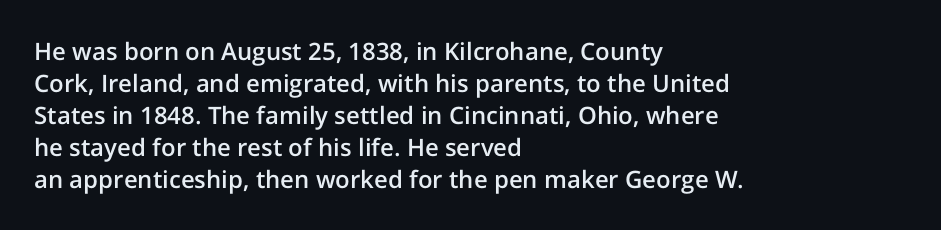
Q: Is the text bold? A: Semi-bold.
Q: Is the text italic (slanted)? A: No, it is upright.
Q: Is the text underlined? A: No.
Q: How is the paragraph aligned? A: Left-aligned.
Q: Is the spacing between letters normal or unusually wide? A: Normal.
Q: Is the spacing between lines tight, normal or loose? A: Normal.
